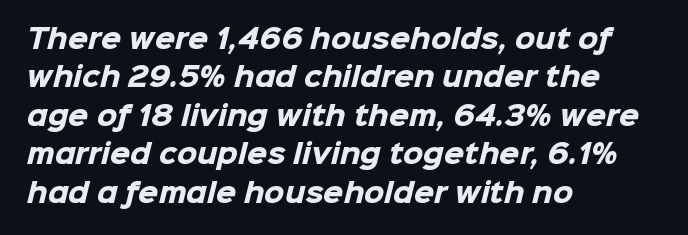
{"bold": "yes", "underline": "no", "align": "left", "line_spacing": "normal", "line_spacing_ratio": 1.48, "letter_spacing": "normal", "letter_spacing_em": 0.0, "glyph_px": 26}
